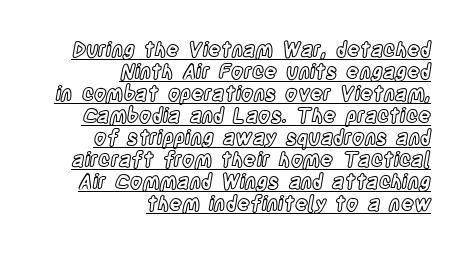
The ragged edge is on the left, which tells us the setting is flush right. Horizontal bands of white between lines are thin slivers. No extra tracking has been applied to these lines. Caption: lettering with a line underneath.
